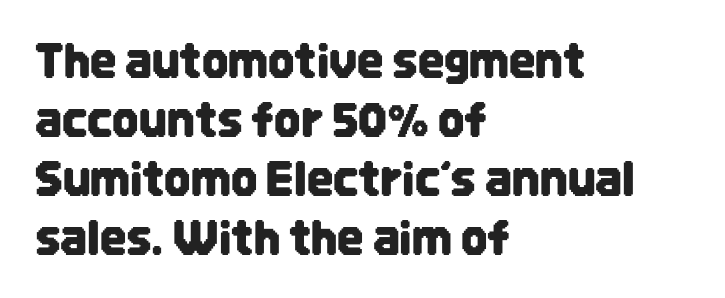
Examine the stroke ends and you'll find no serifs. The ragged edge is on the right, which tells us the setting is flush left. It's the straight-up-and-down kind of type. Short note: letters normally spaced.
